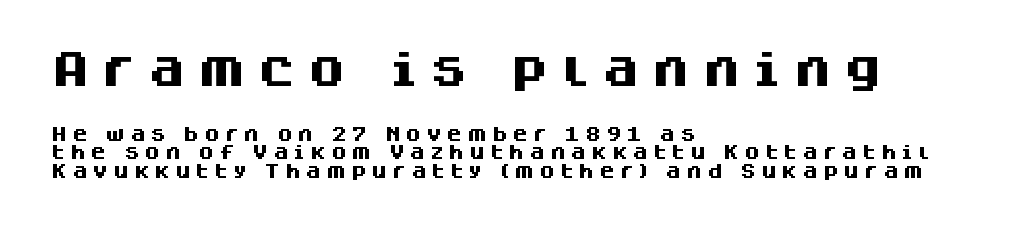
No italicization has been applied; the sample stays upright. The block sitting higher on the canvas is the one with enlarged characters. A typesetter would call this proportional, since set widths differ per character. Students, note that the glyphs here are deliberately spaced far apart. Notice how descenders almost collide with the ascenders below — that's tight leading. The string is rendered with underlining switched off.
